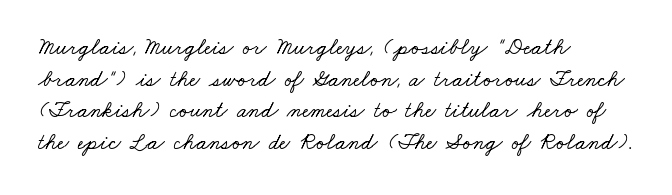
Q: Is the text underlined? A: No.
Q: How is the paragraph aligned? A: Left-aligned.
Q: Is the spacing between letters normal or unusually wide? A: Normal.
Q: Is the spacing between lines tight, normal or loose? A: Normal.
